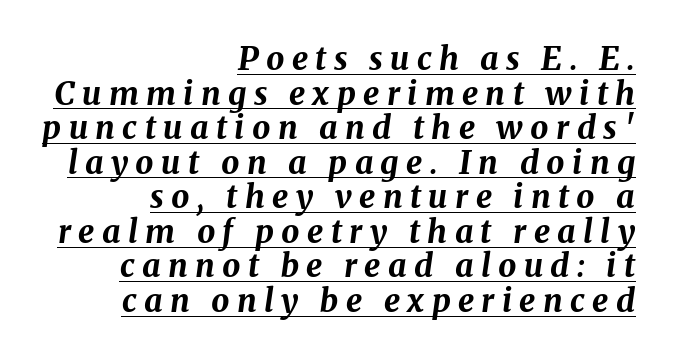
Is the block centered? No — it sits flush against the right margin. Vertically, the passage feels compressed, each row crowding the next. Typesetter's note: full bold, strokes at maximum text heaviness. Each line of the rendering has a horizontal stroke beneath the glyphs. Is this a fixed-width face? No — the glyphs have proportional, varying widths. Italic? Definitely — the glyphs are oblique.
